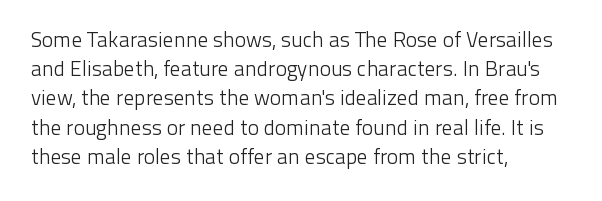
{"italic": "no", "bold": "no", "underline": "no", "align": "left", "line_spacing": "normal", "line_spacing_ratio": 1.39, "letter_spacing": "normal", "letter_spacing_em": 0.0, "glyph_px": 21}
